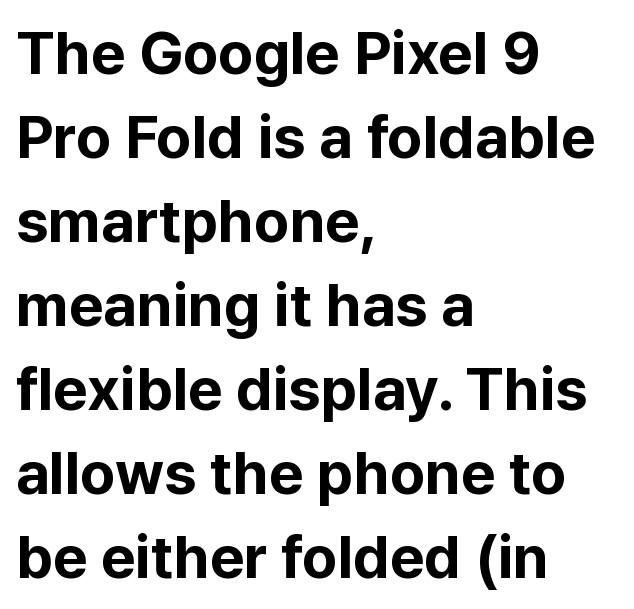
Think of a printed novel: that variable character pitch is what you see here. Horizontally, the lines are justified to the leading edge only. To sum up the face: it is a sans, with no serifs. The area under the type is left untouched.
